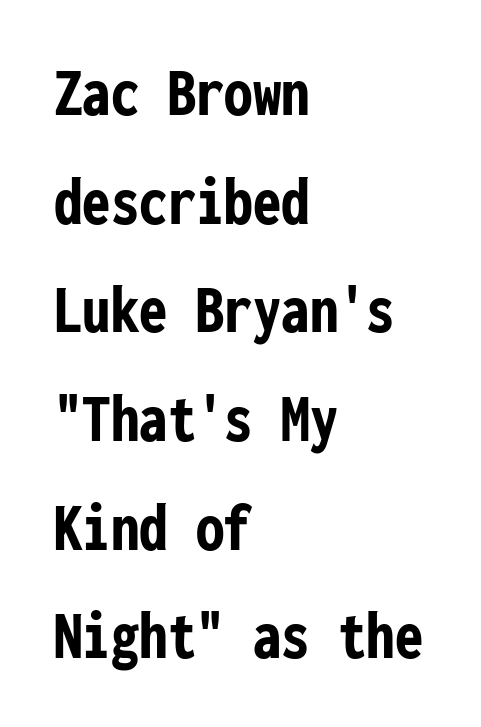
The image shows 71 px semibold, condensed sans-serif type, upright, monospaced; set left-aligned, normal line spacing (1.53x), normal letter spacing, not underlined; low stroke contrast and a medium x-height.
